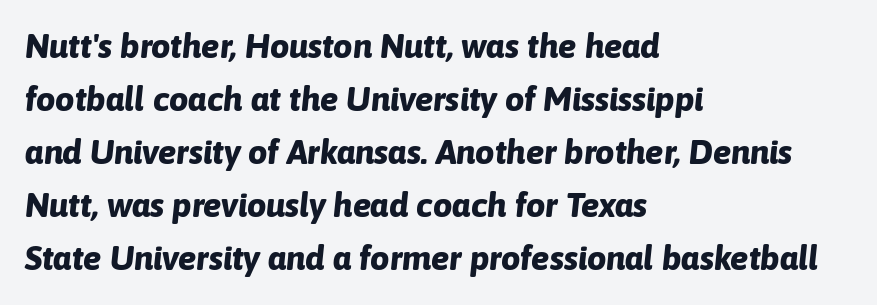
Each new line begins a customary step beneath the previous one. Spacing verdict: proportional, widths tailored to each character. Typeset ragged right — the left edge is the straight one. The line texture is even and compact thanks to regular tracking. Thick stems and heavy bowls — unmistakably bold.
